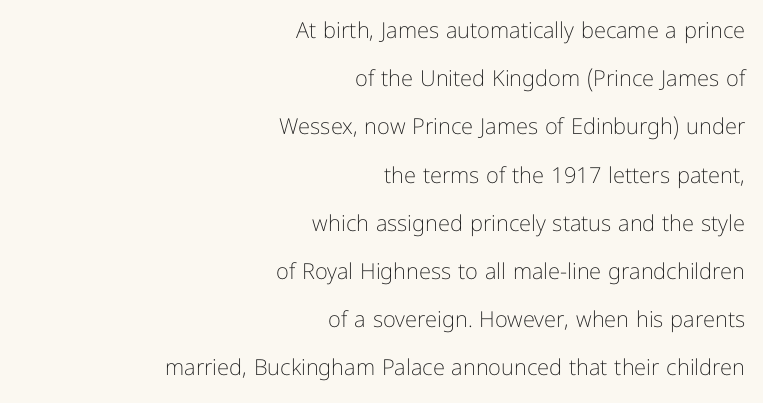
This sample trades compactness for vertical openness between lines. The font is comparable to plain body text, perhaps lighter. Caption: standard tracking, unaltered. A flush-right, rag-left setting is used for this passage. Lines of text with bare space underneath.
